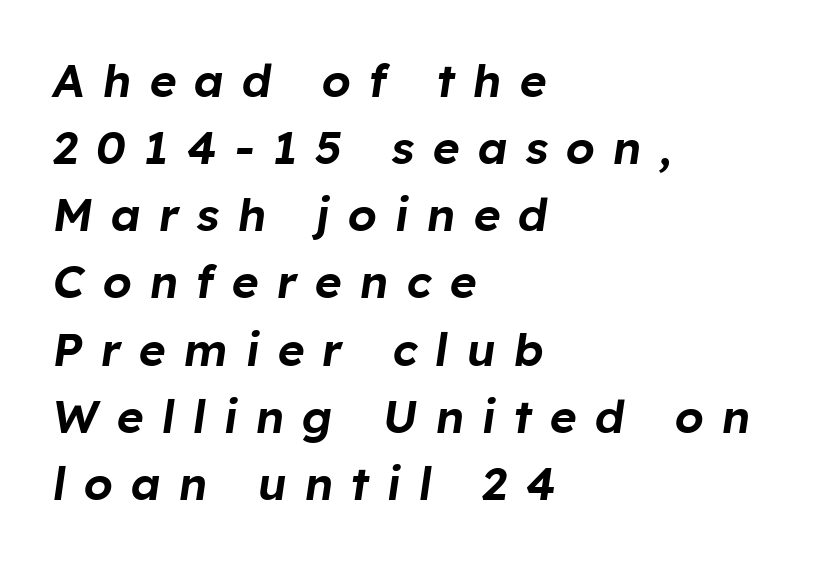
Q: Is the text italic (slanted)? A: Yes, it leans right by about 8 degrees.
Q: Is the text underlined? A: No.
Q: How is the paragraph aligned? A: Left-aligned.
Q: Is the spacing between letters normal or unusually wide? A: Unusually wide.
Q: Is the spacing between lines tight, normal or loose? A: Normal.
Q: Width (condensed, normal, or wide)? A: Normal.
Q: Stroke contrast? A: Low.
Q: x-height? A: Medium.
Q: Monospaced? A: No.
